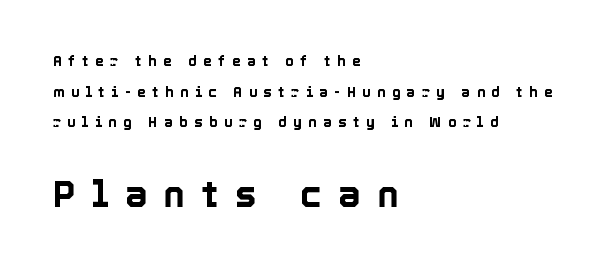
{"italic": "no", "width": "normal", "x_height": "medium", "monospaced": "no", "underline": "no", "align": "left", "line_spacing": "loose", "line_spacing_ratio": 2.19, "letter_spacing": "wide", "letter_spacing_em": 0.46, "larger_block": "second", "size_ratio": 2.57, "glyph_px": 36}
